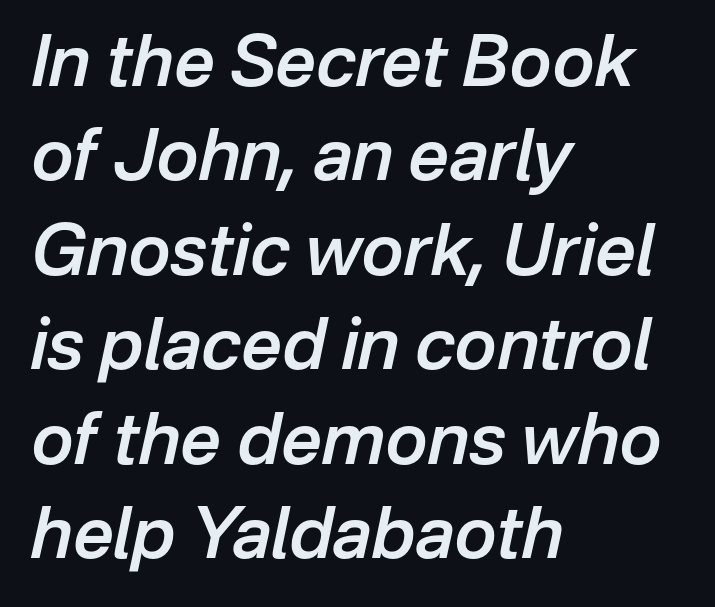
The image shows 71 px semibold type, italic (leaning right); set left-aligned, normal line spacing (1.33x), normal letter spacing, not underlined; low stroke contrast and a medium x-height.
